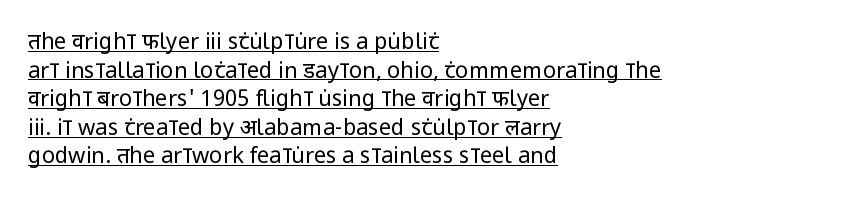
Students, observe the line beneath the letters — that is underlining. Line starts are locked; line ends wander. The vertical gap from one line to the next is medium. The lettering holds an erect, upright posture throughout. The passage shown has conventional tracking throughout. The letters look calm and open, with moderate or lighter stems.
